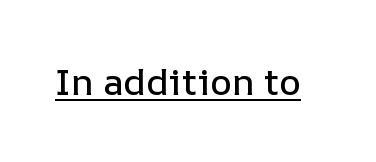
The image shows 37 px text type, upright; set normal letter spacing, underlined; low stroke contrast and a medium x-height.
